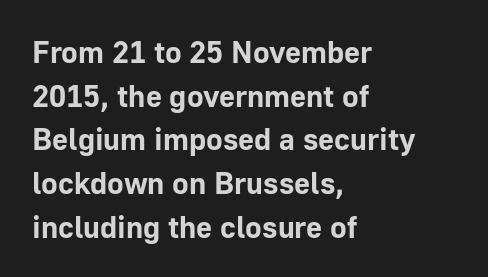
One-word summary of the alignment: left. Bare-footed words on every line. Here the glyphs are tracked normally, forming tight word shapes. A typesetter would call this proportional, since set widths differ per character.
